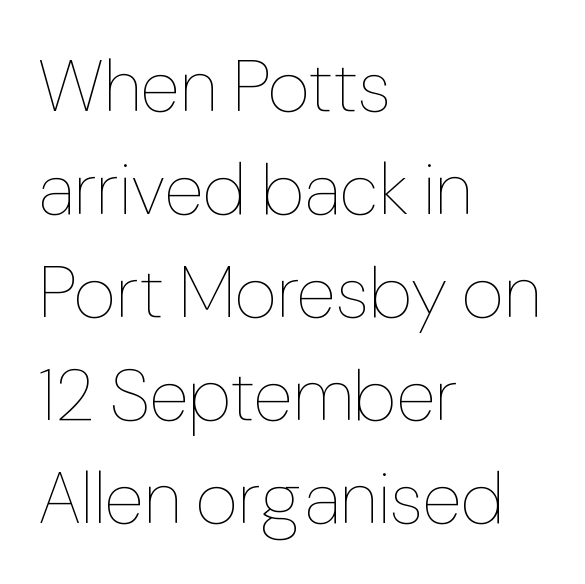
{"italic": "no", "bold": "no", "weight": "thin", "width": "normal", "stroke_contrast": "low", "x_height": "medium", "monospaced": "no", "underline": "no", "align": "left", "line_spacing": "normal", "line_spacing_ratio": 1.41, "letter_spacing": "normal", "letter_spacing_em": 0.0, "glyph_px": 73}
